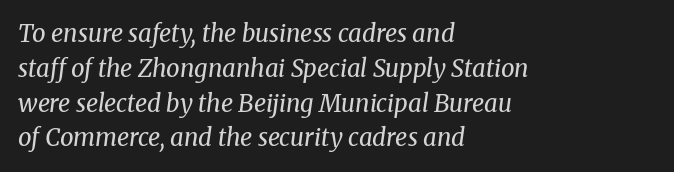
The image shows 24 px text type, italic (leaning right); set left-aligned, normal line spacing (1.45x), normal letter spacing, not underlined.
